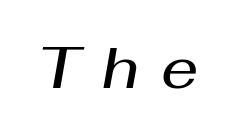
{"italic": "yes", "lean": "right", "slant_degrees": 10, "bold": "semi", "weight": "semibold", "width": "normal", "stroke_contrast": "medium", "x_height": "medium", "monospaced": "no", "underline": "no", "letter_spacing": "wide", "letter_spacing_em": 0.38, "glyph_px": 58}
